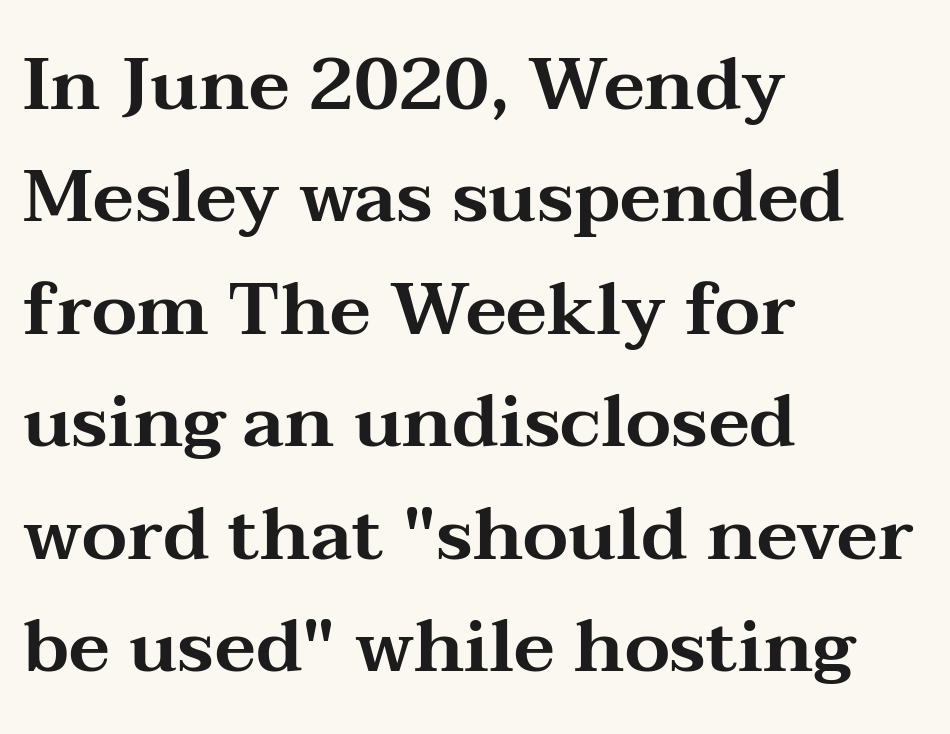
The text block is weighted toward the left margin, trailing off unevenly rightward. Here the designer chose a conventional face with non-uniform glyph widths. Vertically, the passage feels balanced, rows spaced as you'd expect. A clean baseline with only descenders dipping below it. Note: serifs present on the glyphs.
